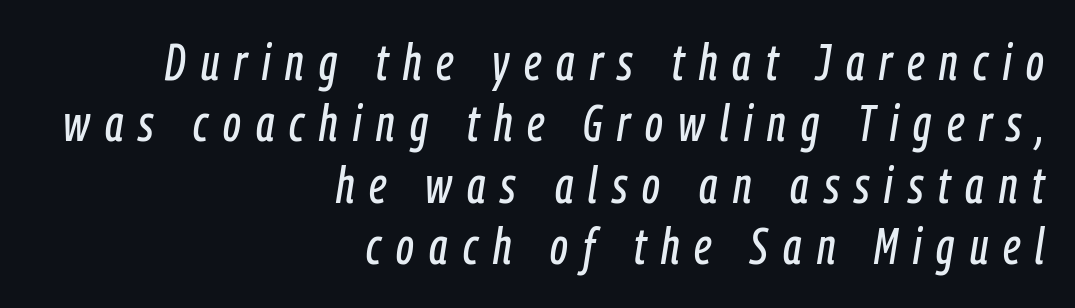
Q: Is the text italic (slanted)? A: Yes, it leans right by about 9 degrees.
Q: Is the text underlined? A: No.
Q: How is the paragraph aligned? A: Right-aligned.
Q: Is the spacing between letters normal or unusually wide? A: Unusually wide.
Q: Width (condensed, normal, or wide)? A: Condensed.
Q: Stroke contrast? A: Low.
Q: x-height? A: Medium.
Q: Monospaced? A: No.
